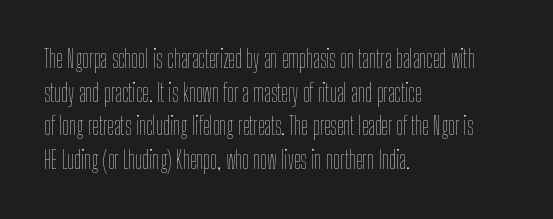
Q: Is the text bold? A: No.
Q: Is the text italic (slanted)? A: No, it is upright.
Q: Is the text underlined? A: No.
Q: How is the paragraph aligned? A: Left-aligned.
Q: Is the spacing between letters normal or unusually wide? A: Normal.
Q: Is the spacing between lines tight, normal or loose? A: Normal.
